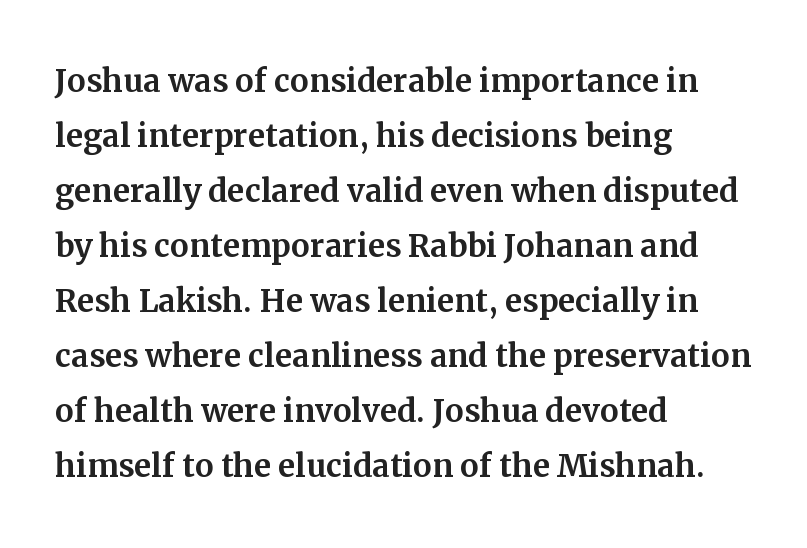
{"serif": "yes", "italic": "no", "width": "normal", "stroke_contrast": "medium", "x_height": "medium", "monospaced": "no", "underline": "no", "align": "left", "line_spacing": "normal", "line_spacing_ratio": 1.31, "letter_spacing": "normal", "letter_spacing_em": 0.0, "glyph_px": 42}
